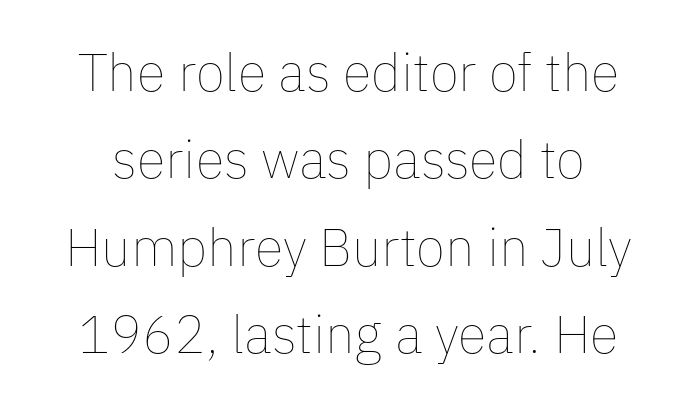
Style check: upright. The foot of each line stays bare and open. Look at the tracking — it's just the regular setting, nothing added. How would I describe the line gaps? Plain and ordinary.
